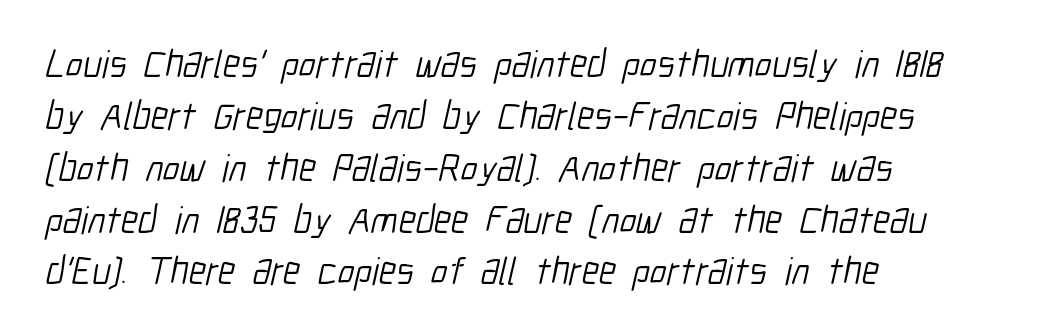
Spacing between characters is what you'd get straight out of the box. The characters display no serif detailing; their extremities are plain. Compared with typical paragraphs, the rows here are spaced about the same. Stems and bowls with no extra thickness — not bold. Descender tails drop into unmarked territory. Horizontally, the lines are justified to the leading edge only.
